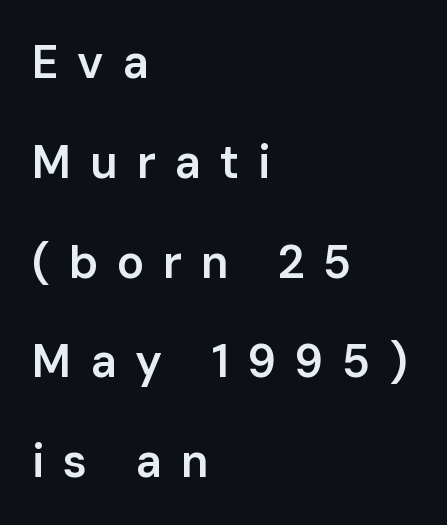
Q: Is the text bold? A: Semi-bold.
Q: Is the text italic (slanted)? A: No, it is upright.
Q: Is the typeface a serif or a sans-serif typeface? A: Sans-serif.
Q: Is the text underlined? A: No.
Q: How is the paragraph aligned? A: Left-aligned.
Q: Is the spacing between letters normal or unusually wide? A: Unusually wide.
Q: Is the spacing between lines tight, normal or loose? A: Loose.
Q: Width (condensed, normal, or wide)? A: Normal.
Q: Stroke contrast? A: Low.
Q: x-height? A: Medium.
Q: Monospaced? A: No.
